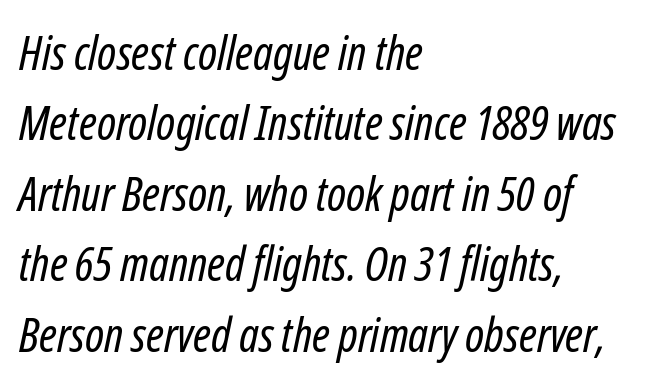
The image shows 47 px regular-weight, condensed type, italic (leaning right); set left-aligned, normal line spacing (1.5x), normal letter spacing, not underlined; low stroke contrast and a medium x-height.
